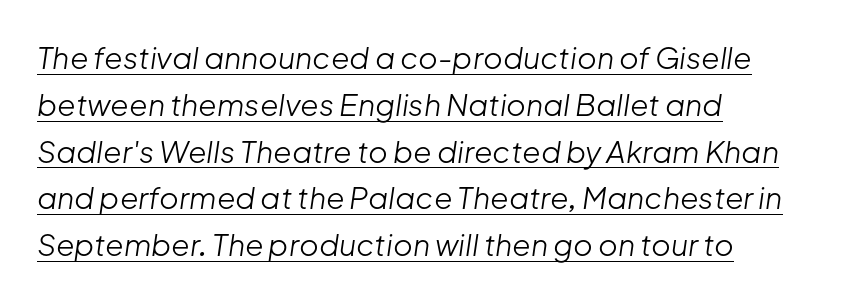
{"italic": "yes", "lean": "right", "slant_degrees": 8, "bold": "no", "weight": "light", "width": "normal", "stroke_contrast": "low", "x_height": "medium", "monospaced": "no", "underline": "yes", "align": "left", "line_spacing": "normal", "line_spacing_ratio": 1.56, "letter_spacing": "normal", "letter_spacing_em": 0.0, "glyph_px": 30}
